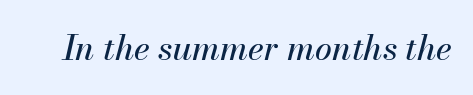
The image shows 34 px text type, italic (leaning right); set normal letter spacing, not underlined; medium stroke contrast and a small x-height.
